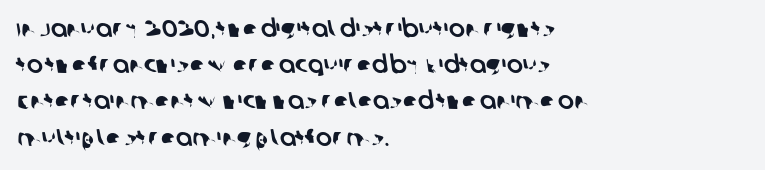
Q: Is the text underlined? A: No.
Q: How is the paragraph aligned? A: Left-aligned.
Q: Is the spacing between letters normal or unusually wide? A: Normal.
Q: Is the spacing between lines tight, normal or loose? A: Normal.
